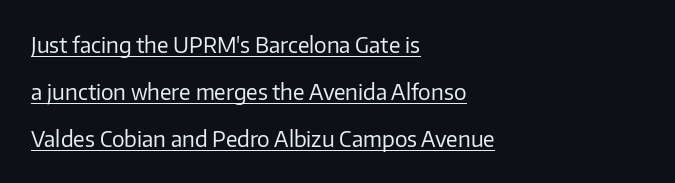
It's the straight-up-and-down kind of type. Between one letter and the next there's only the usual sliver of space. All the whitespace from short lines collects on the right. One glance says open: line gaps are wider than usual. Ink coverage per letter is moderate at most.
